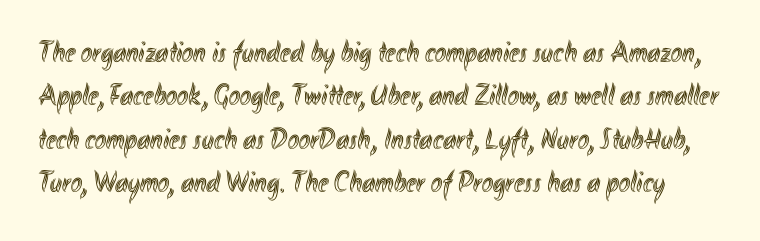
{"width": "condensed", "x_height": "small", "monospaced": "no", "underline": "no", "line_spacing": "normal", "line_spacing_ratio": 1.45, "letter_spacing": "normal", "letter_spacing_em": 0.0, "glyph_px": 30}
